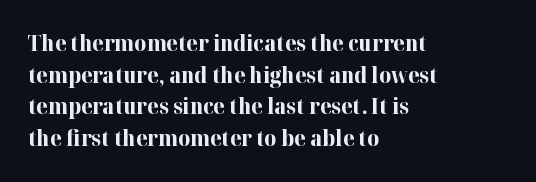
The image shows 21 px bold type, upright; set left-aligned, normal line spacing (1.51x), normal letter spacing, not underlined.
